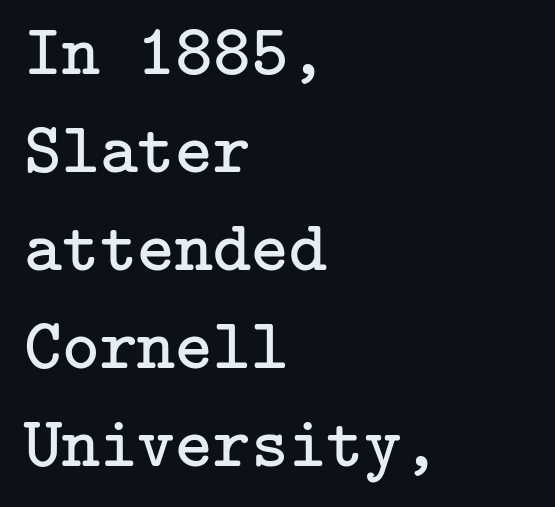
Q: Is the text bold? A: No.
Q: Is the text italic (slanted)? A: No, it is upright.
Q: Is the typeface a serif or a sans-serif typeface? A: Serif.
Q: Is the text underlined? A: No.
Q: How is the paragraph aligned? A: Left-aligned.
Q: Is the spacing between letters normal or unusually wide? A: Normal.
Q: Is the spacing between lines tight, normal or loose? A: Normal.
Q: Width (condensed, normal, or wide)? A: Normal.
Q: Stroke contrast? A: Low.
Q: x-height? A: Medium.
